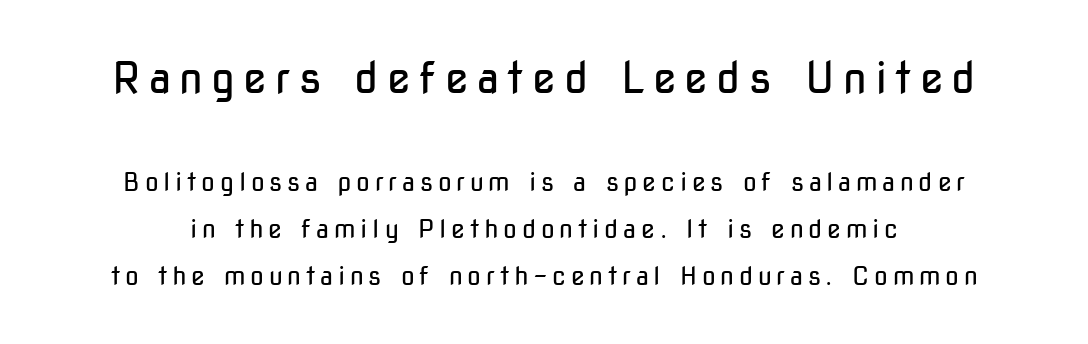
Q: Is the text bold? A: No.
Q: Is the text italic (slanted)? A: No, it is upright.
Q: Is the typeface a serif or a sans-serif typeface? A: Sans-serif.
Q: Is the text underlined? A: No.
Q: Which block of text is set in a larger size, the first (top) or the second (bottom)? A: The first (top) one.
Q: Width (condensed, normal, or wide)? A: Condensed.
Q: Stroke contrast? A: Low.
Q: x-height? A: Medium.
Q: Monospaced? A: No.
